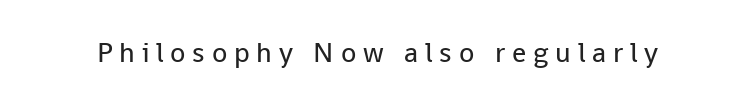
The image shows 28 px regular-weight sans-serif type, upright; set unusually wide letter spacing (+0.24 em), not underlined; low stroke contrast and a medium x-height.
